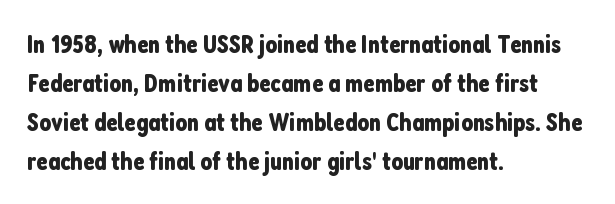
The image shows 26 px text type, upright; set left-aligned, normal line spacing (1.5x), normal letter spacing, not underlined.
